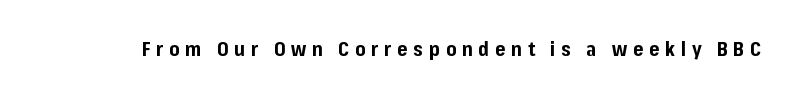
{"italic": "no", "bold": "yes", "underline": "no", "letter_spacing": "wide", "letter_spacing_em": 0.28, "glyph_px": 20}
